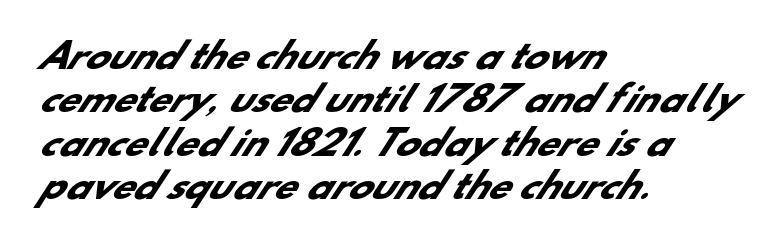
The image shows 35 px heavy sans-serif type; set left-aligned, line spacing 1.24x, normal letter spacing, not underlined; low stroke contrast and a small x-height.
